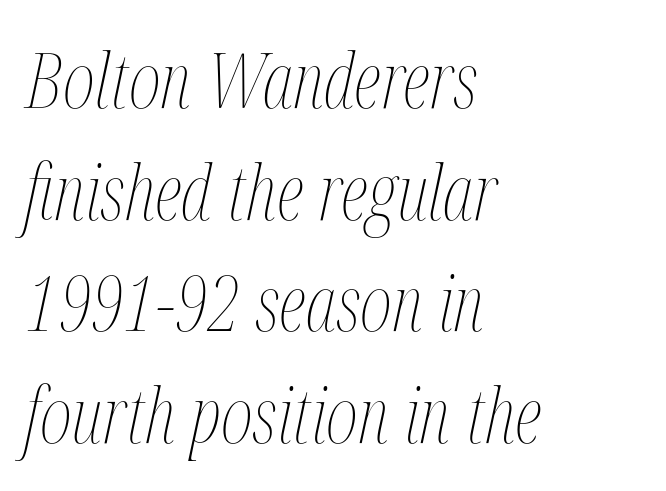
Q: Is the text bold? A: No.
Q: Is the text italic (slanted)? A: Yes, it leans right by about 12 degrees.
Q: Is the text underlined? A: No.
Q: How is the paragraph aligned? A: Left-aligned.
Q: Is the spacing between letters normal or unusually wide? A: Normal.
Q: Is the spacing between lines tight, normal or loose? A: Normal.
Q: Width (condensed, normal, or wide)? A: Condensed.
Q: Stroke contrast? A: Medium.
Q: x-height? A: Medium.
Q: Monospaced? A: No.
